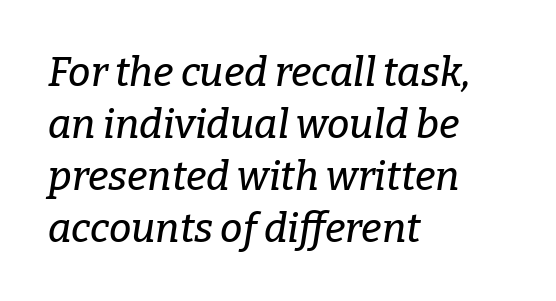
Q: Is the text italic (slanted)? A: Yes, it leans right by about 9 degrees.
Q: Is the typeface a serif or a sans-serif typeface? A: Serif.
Q: Is the text underlined? A: No.
Q: How is the paragraph aligned? A: Left-aligned.
Q: Is the spacing between letters normal or unusually wide? A: Normal.
Q: Is the spacing between lines tight, normal or loose? A: Normal.
Q: Width (condensed, normal, or wide)? A: Normal.
Q: Stroke contrast? A: Low.
Q: x-height? A: Medium.
Q: Monospaced? A: No.
